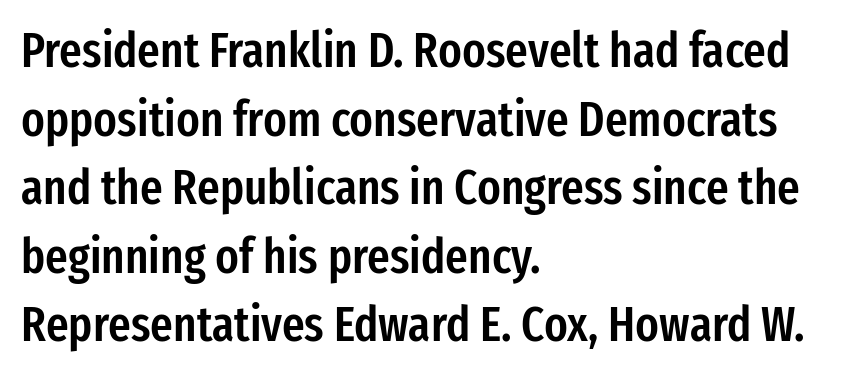
The image shows 49 px semibold, condensed sans-serif type, upright; set left-aligned, normal line spacing (1.4x), normal letter spacing, not underlined; low stroke contrast and a medium x-height.
